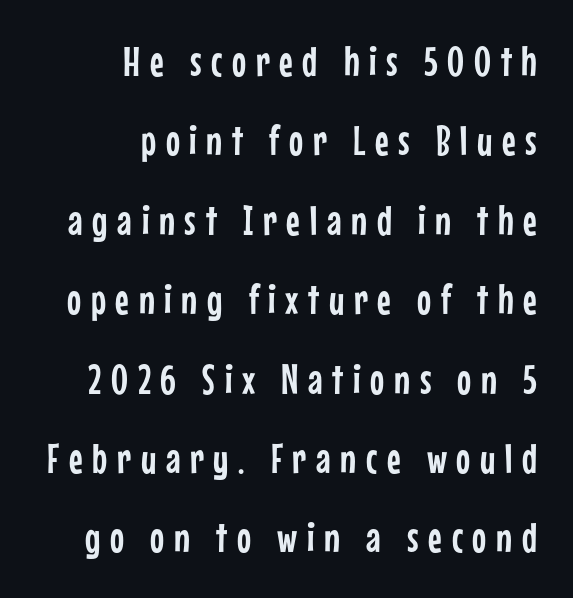
{"serif": "no", "italic": "no", "width": "condensed", "stroke_contrast": "low", "x_height": "medium", "monospaced": "no", "underline": "no", "align": "right", "line_spacing_ratio": 1.89, "letter_spacing": "wide", "letter_spacing_em": 0.23, "glyph_px": 42}
